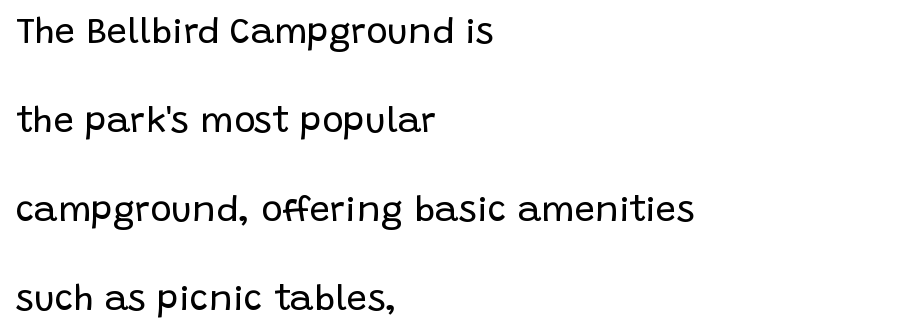
The image shows 36 px regular-weight sans-serif type, upright; set left-aligned, loose line spacing (2.47x), normal letter spacing, not underlined; low stroke contrast and a large x-height.
